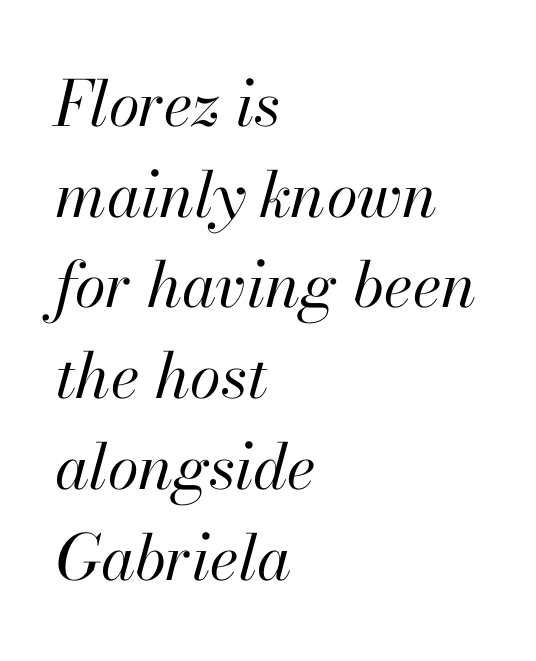
Slanted lettering throughout. One glance says typical: line gaps are just what's usual. The face used here is proportionally spaced, like ordinary book or web type. A bare baseline throughout the passage. A typesetter would call this zero additional tracking. Stems here are at most as thick as an everyday book face.
